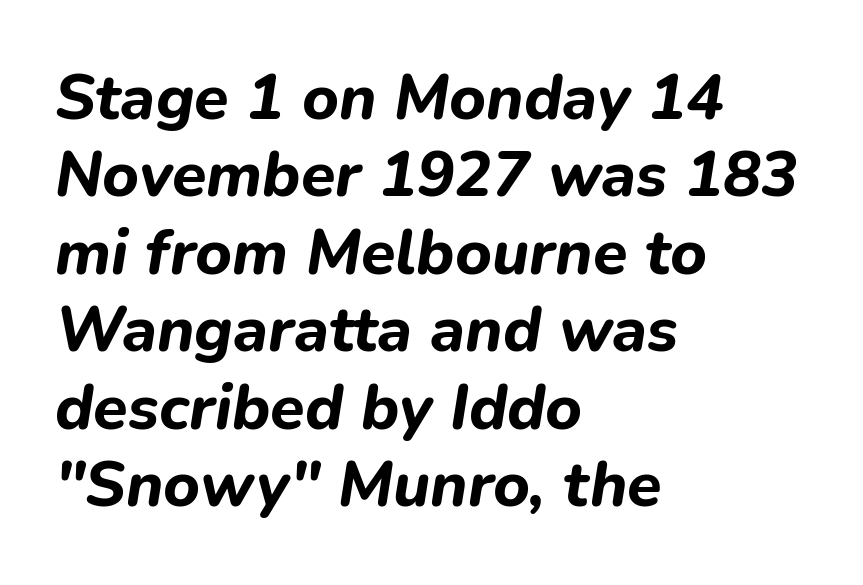
Q: Is the text bold? A: Yes.
Q: Is the text italic (slanted)? A: Yes, it leans right by about 9 degrees.
Q: Is the text underlined? A: No.
Q: How is the paragraph aligned? A: Left-aligned.
Q: Is the spacing between letters normal or unusually wide? A: Normal.
Q: Width (condensed, normal, or wide)? A: Normal.
Q: Stroke contrast? A: Low.
Q: x-height? A: Medium.
Q: Monospaced? A: No.
